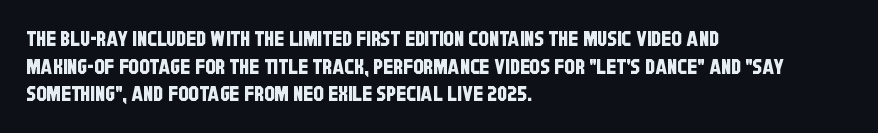
The image shows 21 px text type; set left-aligned, normal line spacing (1.32x), normal letter spacing, not underlined.
